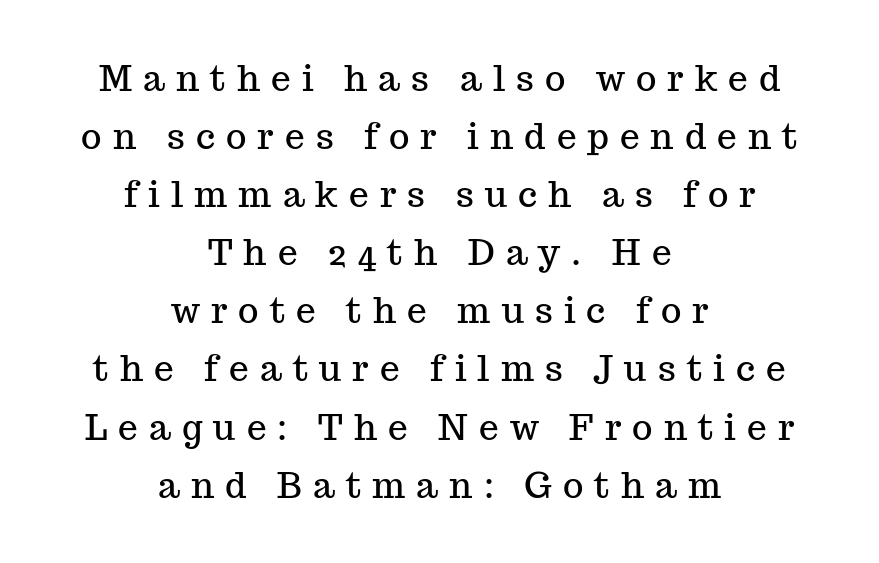
The image shows 35 px serif type, upright; set centered, normal line spacing (1.66x), unusually wide letter spacing (+0.32 em), not underlined; medium stroke contrast and a medium x-height.
